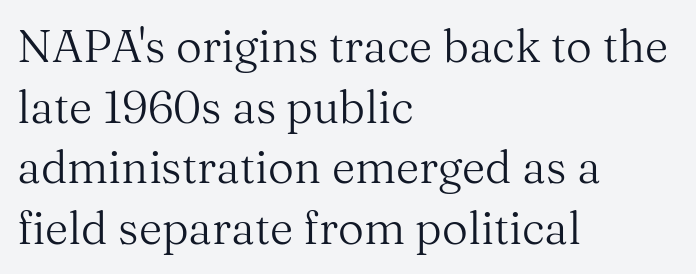
Every stem runs plumb, perpendicular to the baseline. Type style note: has serifs. The gaps between neighbouring characters are ordinary and unremarkable. Only glyphs here, with clear space below each row. The weight tops out at a normal text grade. Think of a printed novel: that variable character pitch is what you see here.
